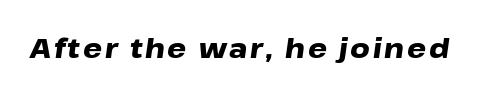
You can tell it's italic because the verticals aren't actually vertical. Weight check: bold — yes, fully. Decoration check: the copy has no underline.
